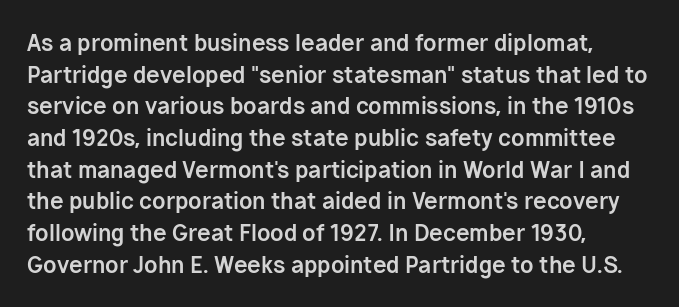
Q: Is the text bold? A: Yes.
Q: Is the text italic (slanted)? A: No, it is upright.
Q: Is the text underlined? A: No.
Q: How is the paragraph aligned? A: Left-aligned.
Q: Is the spacing between letters normal or unusually wide? A: Normal.
Q: Is the spacing between lines tight, normal or loose? A: Normal.
